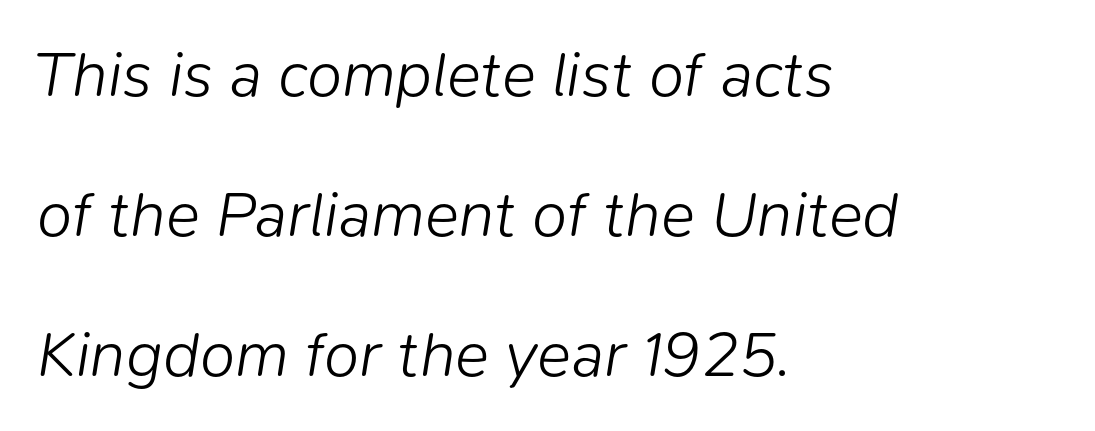
{"italic": "yes", "lean": "right", "slant_degrees": 9, "bold": "no", "weight": "light", "width": "normal", "stroke_contrast": "low", "x_height": "medium", "monospaced": "no", "underline": "no", "align": "left", "line_spacing": "loose", "line_spacing_ratio": 2.19, "letter_spacing": "normal", "letter_spacing_em": 0.0, "glyph_px": 64}
